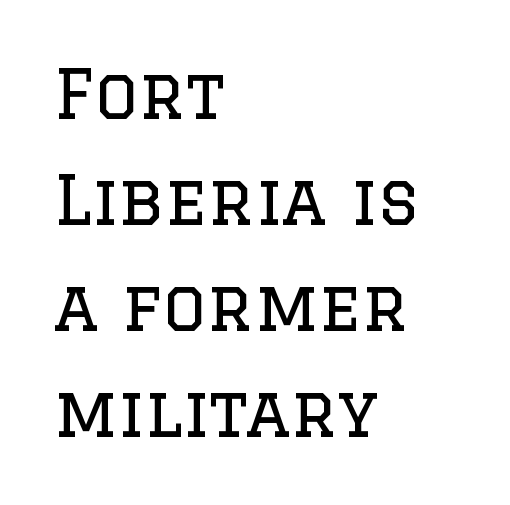
Normally led — the rows are evenly, conventionally spaced. Is there any slant? The stems are plumb. The specimen omits any rule beneath the text block's lines. I'd call this a serif setting — the letters wear small feet. Varying glyph widths throughout — classic text-font behaviour. Short note: letters normally spaced.
